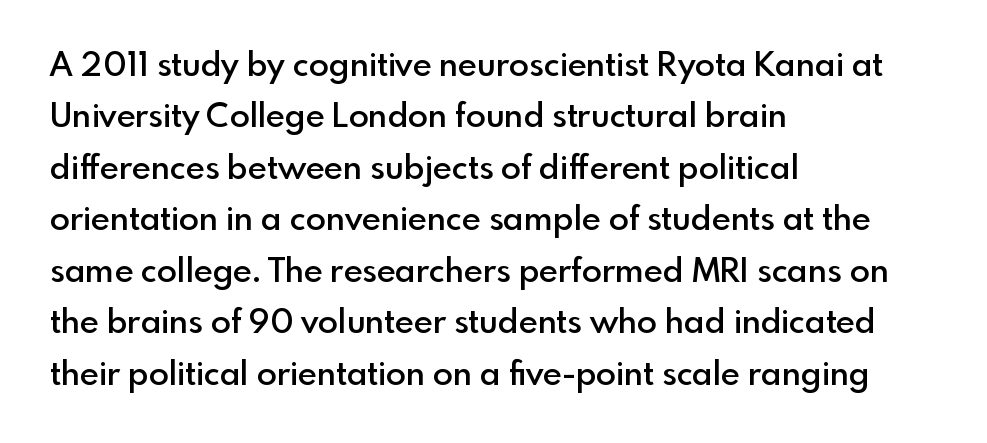
The image shows 33 px semibold sans-serif type, upright; set left-aligned, normal line spacing (1.56x), normal letter spacing, not underlined; a small x-height.
